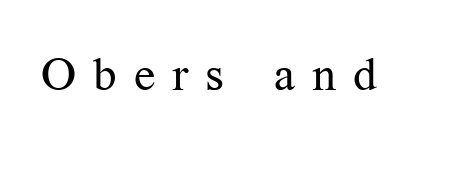
The image shows 47 px regular-weight serif type, upright; set unusually wide letter spacing (+0.36 em), not underlined; medium stroke contrast and a medium x-height.
